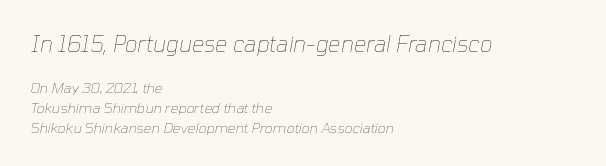
The image shows 22 px text type, italic (leaning right); set left-aligned, normal line spacing (1.42x), normal letter spacing, not underlined; the first (top) block is 1.57x larger.
